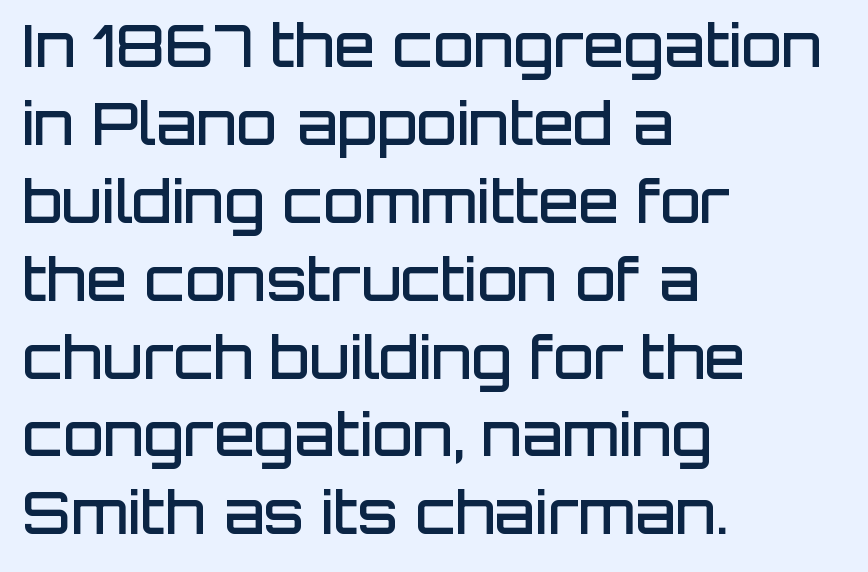
{"serif": "no", "italic": "no", "bold": "semi", "weight": "semibold", "width": "normal", "stroke_contrast": "low", "x_height": "large", "monospaced": "no", "underline": "no", "align": "left", "line_spacing": "normal", "line_spacing_ratio": 1.32, "letter_spacing": "normal", "letter_spacing_em": 0.0, "glyph_px": 59}
